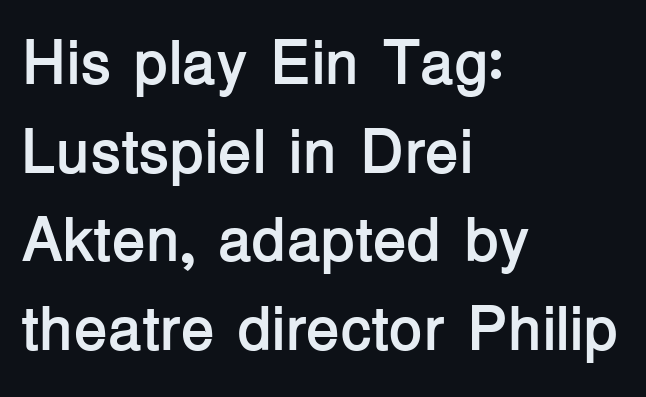
Notice how the passage keeps a crisp vertical edge on the left only. These lines are rendered in a variable-pitch font. Typographically, this falls in the sans-serif category. Leading matches the norm, producing a regular column. Posture: upright roman. Chunky letters — that's bold for sure.
